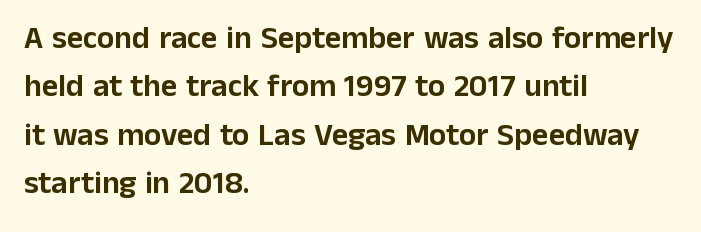
The image shows 32 px sans-serif type, upright; set left-aligned, normal line spacing (1.51x), normal letter spacing, not underlined; low stroke contrast and a medium x-height.
